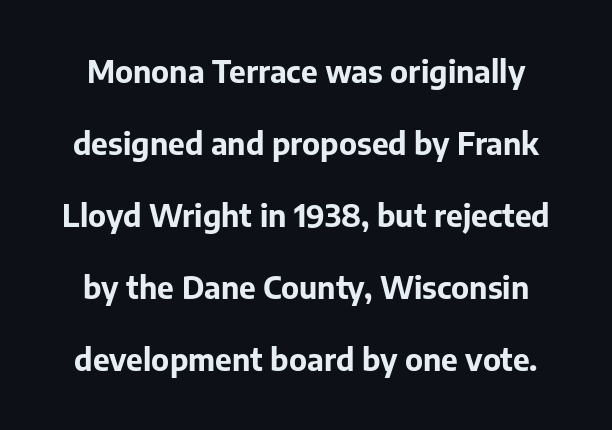
Q: Is the text bold? A: Yes.
Q: Is the text italic (slanted)? A: No, it is upright.
Q: Is the typeface a serif or a sans-serif typeface? A: Sans-serif.
Q: Is the text underlined? A: No.
Q: Is the spacing between letters normal or unusually wide? A: Normal.
Q: Is the spacing between lines tight, normal or loose? A: Loose.
Q: Width (condensed, normal, or wide)? A: Normal.
Q: Stroke contrast? A: Low.
Q: x-height? A: Medium.
Q: Monospaced? A: No.
